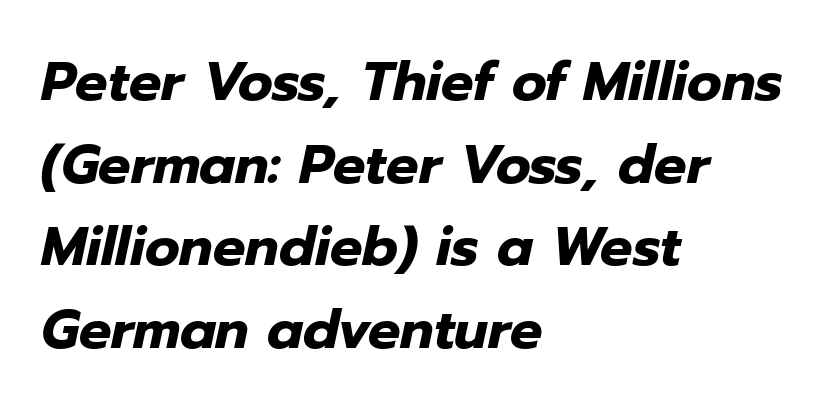
Q: Is the text bold? A: Yes.
Q: Is the text italic (slanted)? A: Yes, it leans right by about 12 degrees.
Q: Is the text underlined? A: No.
Q: How is the paragraph aligned? A: Left-aligned.
Q: Is the spacing between letters normal or unusually wide? A: Normal.
Q: Is the spacing between lines tight, normal or loose? A: Normal.
Q: Width (condensed, normal, or wide)? A: Normal.
Q: Stroke contrast? A: Low.
Q: x-height? A: Medium.
Q: Monospaced? A: No.
